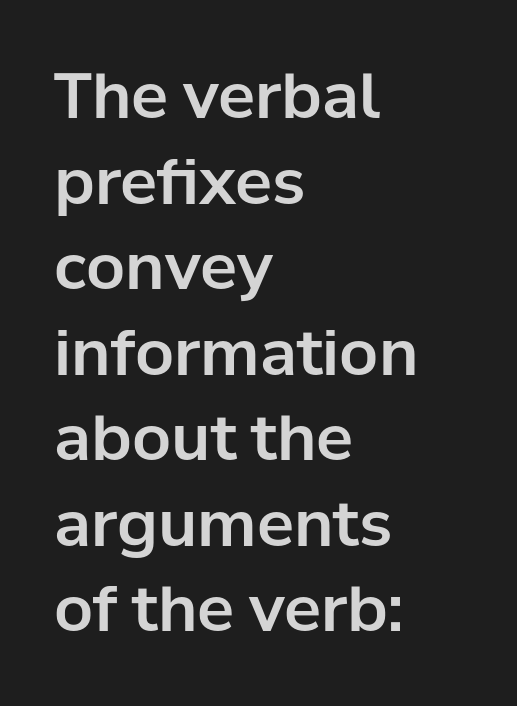
The image shows 62 px sans-serif type, upright; set left-aligned, normal line spacing (1.38x), normal letter spacing, not underlined; low stroke contrast and a medium x-height.
